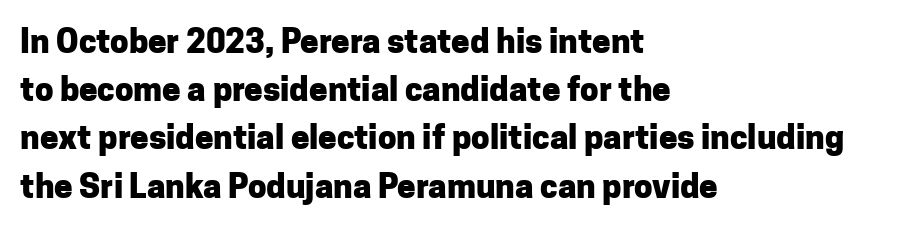
Students, note that the glyphs here touch the page at normal intervals. Unlike italic type, these characters show no tilt at all. Is this a fixed-width face? No — the glyphs have proportional, varying widths. The typeface chosen for these lines omits serifs.
